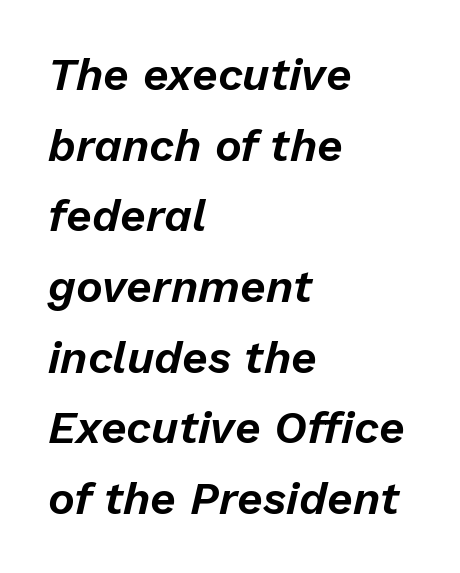
Q: Is the text italic (slanted)? A: Yes, it leans right by about 13 degrees.
Q: Is the text underlined? A: No.
Q: How is the paragraph aligned? A: Left-aligned.
Q: Is the spacing between letters normal or unusually wide? A: Normal.
Q: Is the spacing between lines tight, normal or loose? A: Normal.
Q: Width (condensed, normal, or wide)? A: Normal.
Q: Stroke contrast? A: Low.
Q: x-height? A: Medium.
Q: Monospaced? A: No.
